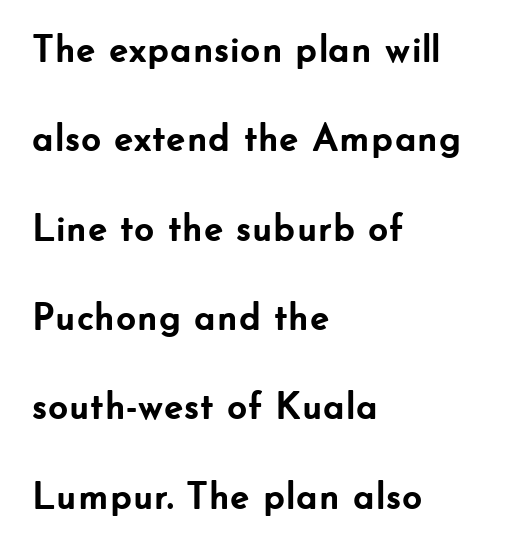
A typesetter would call this leading open, well beyond the default. Designer's note — italics off, roman on. Typesetter's note: full bold, strokes at maximum text heaviness. Type style note: lacks serifs. This rendering leaves character spacing at its baseline value. Which margin do the lines hug? The left one — the right edge is uneven.
